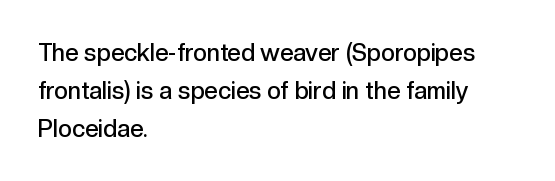
Type without underlining. The rendering keeps characters at their native spacing. It's the straight-up-and-down kind of type. Honestly, the row spacing looks completely unremarkable. One-word summary of the alignment: left. Semibold letterforms, between regular and bold.
